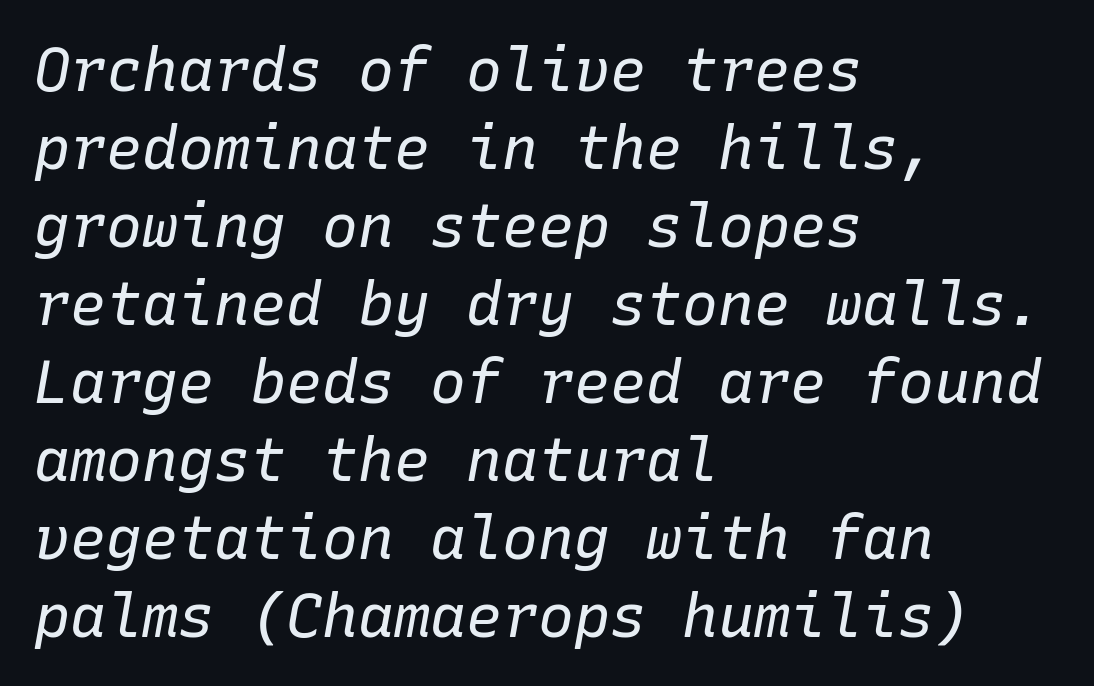
{"italic": "yes", "lean": "right", "slant_degrees": 10, "bold": "no", "weight": "regular", "width": "normal", "stroke_contrast": "low", "x_height": "medium", "monospaced": "yes", "underline": "no", "align": "left", "line_spacing": "normal", "line_spacing_ratio": 1.3, "letter_spacing": "normal", "letter_spacing_em": 0.0, "glyph_px": 60}
